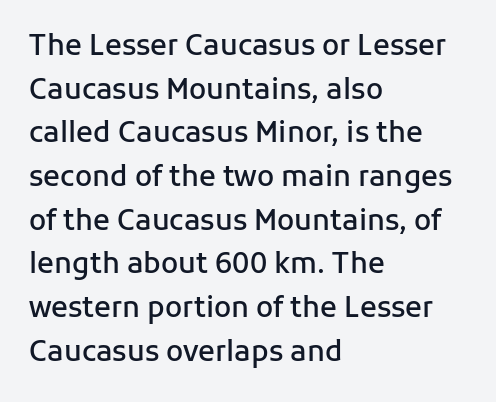
{"serif": "no", "italic": "no", "bold": "semi", "weight": "semibold", "width": "normal", "stroke_contrast": "low", "x_height": "medium", "monospaced": "no", "underline": "no", "align": "left", "line_spacing": "normal", "line_spacing_ratio": 1.56, "letter_spacing": "normal", "letter_spacing_em": 0.0, "glyph_px": 28}
